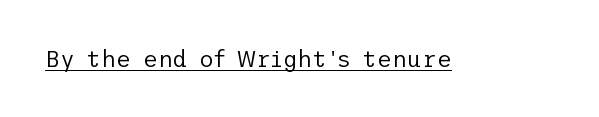
Students, observe the line beneath the letters — that is underlining. You can tell it's not italic because the verticals are truly vertical. Stems here are at most as thick as an everyday book face. Between one letter and the next there's only the usual sliver of space.
